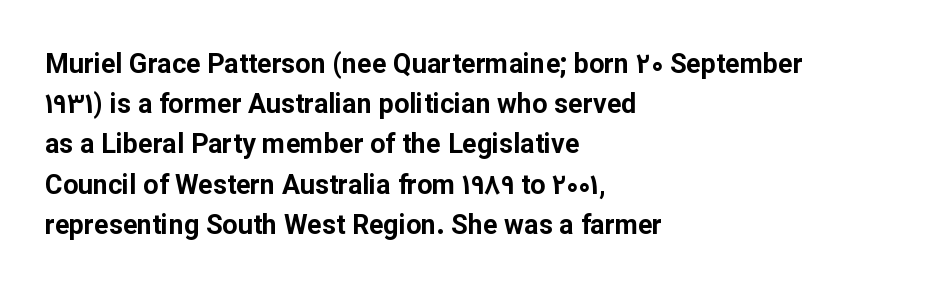
The rag falls on the right side of this text block. The axis of the letterforms is exactly vertical. Descender tails drop into unmarked territory. Inter-character spacing is left at the font's built-in metrics. Heavy, bold letterforms.
